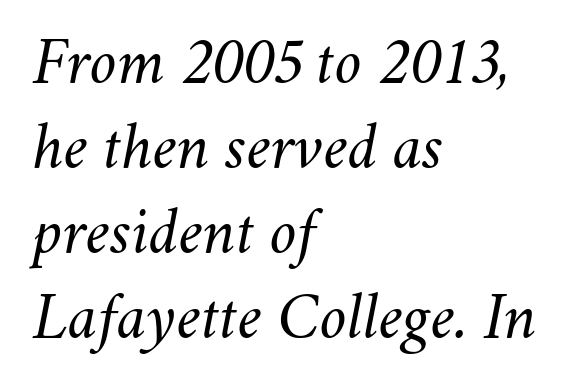
Evenly set lines give the paragraph a standard silhouette. Short and long lines alike share a common starting point at left. Underlining? Definitely not there. The face used here is proportionally spaced, like ordinary book or web type. On a weight scale, this lands at 450 or below.
